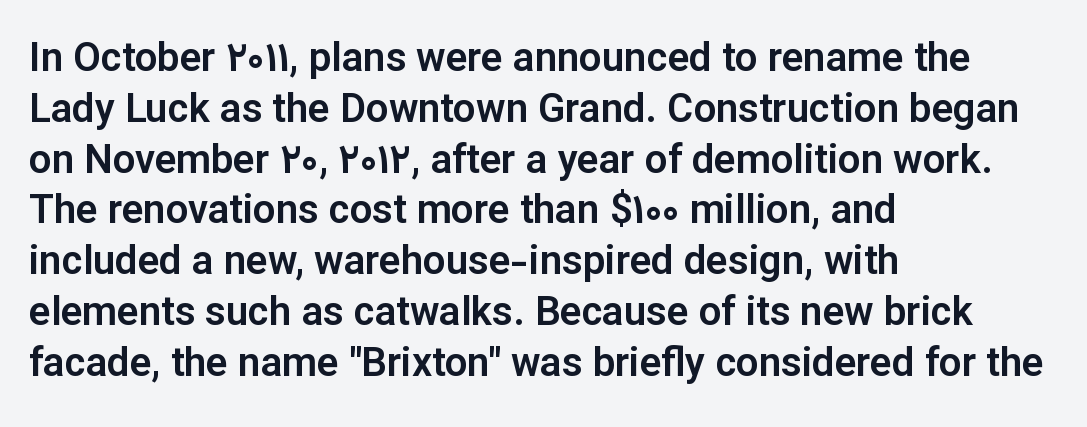
{"serif": "no", "italic": "no", "width": "normal", "stroke_contrast": "low", "x_height": "medium", "monospaced": "no", "underline": "no", "align": "left", "line_spacing": "normal", "line_spacing_ratio": 1.27, "letter_spacing": "normal", "letter_spacing_em": 0.0, "glyph_px": 40}
